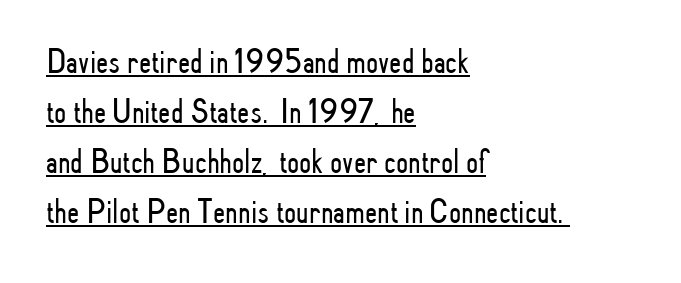
{"serif": "no", "italic": "no", "bold": "no", "weight": "light", "width": "condensed", "stroke_contrast": "low", "x_height": "small", "monospaced": "no", "underline": "yes", "align": "left", "line_spacing": "normal", "line_spacing_ratio": 1.43, "letter_spacing": "normal", "letter_spacing_em": 0.0, "glyph_px": 35}
